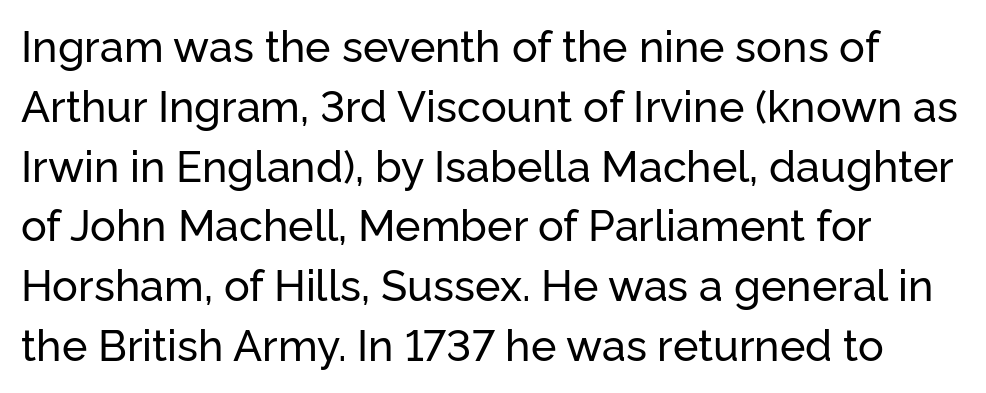
Q: Is the text italic (slanted)? A: No, it is upright.
Q: Is the typeface a serif or a sans-serif typeface? A: Sans-serif.
Q: Is the text underlined? A: No.
Q: Is the spacing between letters normal or unusually wide? A: Normal.
Q: Is the spacing between lines tight, normal or loose? A: Normal.
Q: Width (condensed, normal, or wide)? A: Normal.
Q: Stroke contrast? A: Low.
Q: x-height? A: Medium.
Q: Monospaced? A: No.
